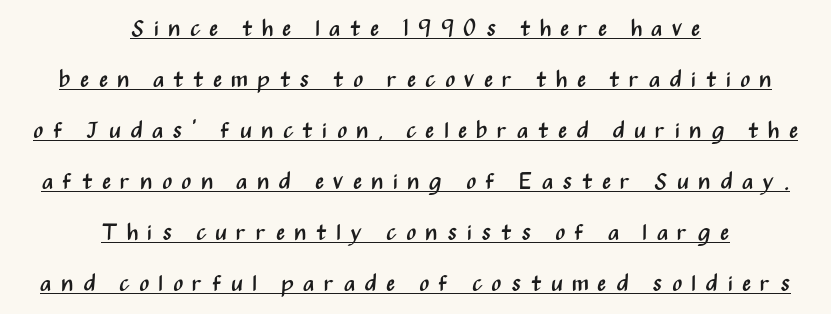
A great deal of white space separates one row of letters from the next. Every stem runs plumb, perpendicular to the baseline. A quiet, ordinary-to-light weight characterises the typeface. Has an underline been added? It has. Every row of glyphs is offset so its center matches the block's center.
